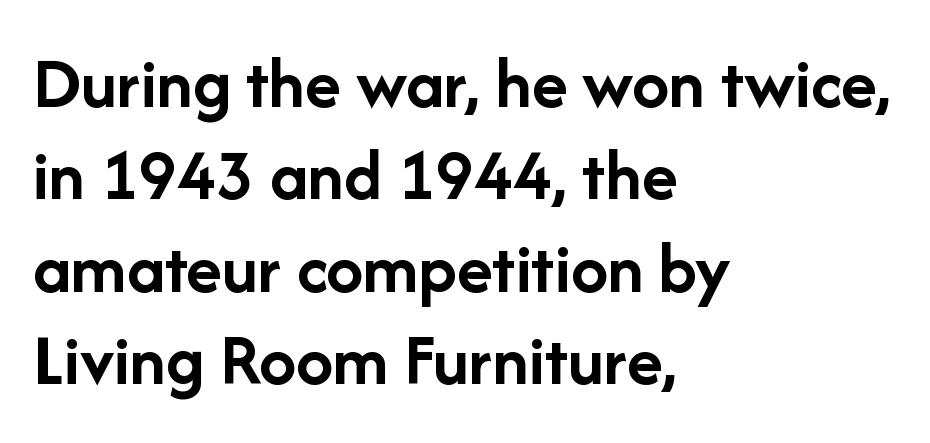
Q: Is the text bold? A: Yes.
Q: Is the text italic (slanted)? A: No, it is upright.
Q: Is the typeface a serif or a sans-serif typeface? A: Sans-serif.
Q: Is the text underlined? A: No.
Q: How is the paragraph aligned? A: Left-aligned.
Q: Is the spacing between letters normal or unusually wide? A: Normal.
Q: Is the spacing between lines tight, normal or loose? A: Normal.
Q: Width (condensed, normal, or wide)? A: Normal.
Q: Stroke contrast? A: Low.
Q: x-height? A: Medium.
Q: Monospaced? A: No.
